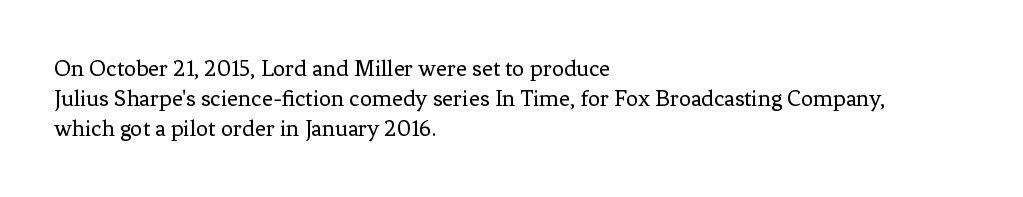
{"italic": "no", "bold": "no", "underline": "no", "align": "left", "line_spacing": "normal", "line_spacing_ratio": 1.26, "letter_spacing": "normal", "letter_spacing_em": 0.0, "glyph_px": 24}
